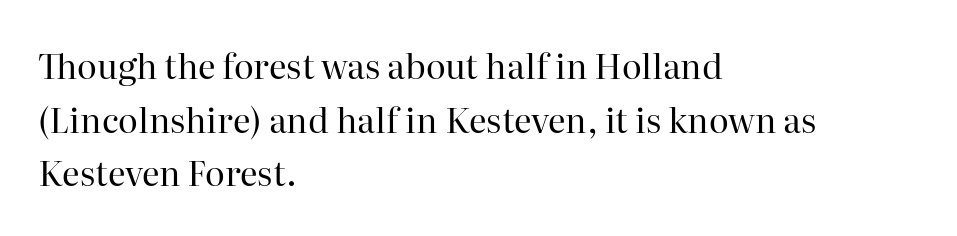
{"serif": "yes", "italic": "no", "bold": "no", "weight": "regular", "width": "normal", "stroke_contrast": "high", "x_height": "medium", "monospaced": "no", "underline": "no", "align": "left", "line_spacing": "normal", "line_spacing_ratio": 1.58, "letter_spacing": "normal", "letter_spacing_em": 0.0, "glyph_px": 34}
